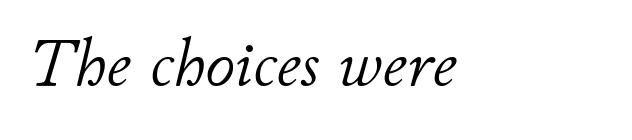
{"italic": "yes", "lean": "right", "slant_degrees": 11, "bold": "no", "weight": "light", "width": "normal", "stroke_contrast": "low", "x_height": "small", "monospaced": "no", "underline": "no", "align": "left", "letter_spacing": "normal", "letter_spacing_em": 0.0, "glyph_px": 67}
